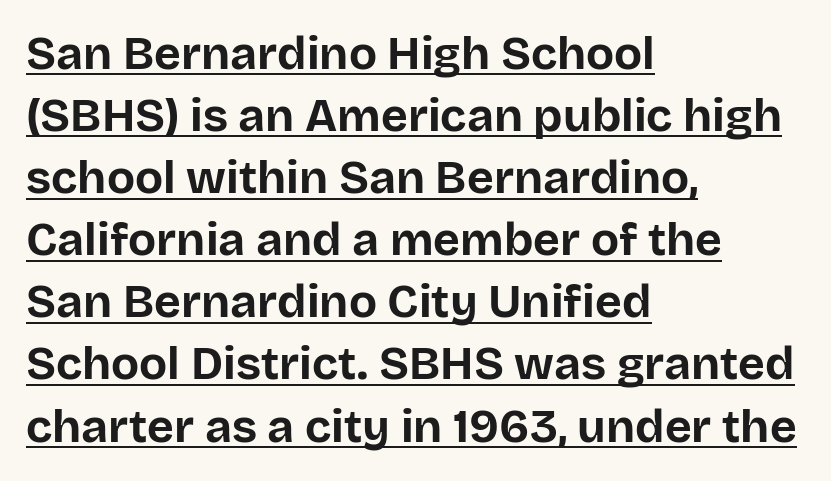
The font's upright variant was chosen for this text. The rendering uses natural spacing where letterforms have individual widths. Layout note: lines flush left. The strokes are fattened all the way to bold. The designer left line spacing at the default. What stands out about the letter spacing? Nothing — it is the standard amount.
